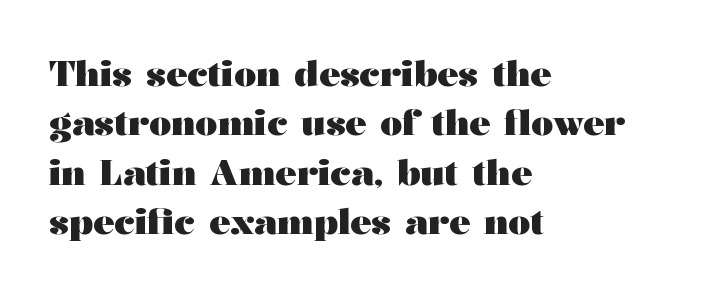
The image shows 35 px heavy, wide serif type, upright; set left-aligned, normal line spacing (1.41x), normal letter spacing, not underlined; medium stroke contrast and a medium x-height.
